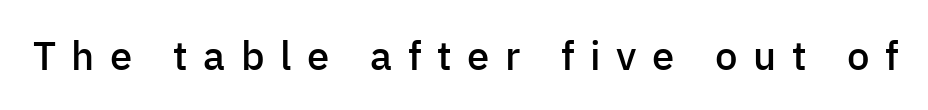
Q: Is the text bold? A: Semi-bold.
Q: Is the text italic (slanted)? A: No, it is upright.
Q: Is the typeface a serif or a sans-serif typeface? A: Sans-serif.
Q: Is the text underlined? A: No.
Q: Is the spacing between letters normal or unusually wide? A: Unusually wide.
Q: Width (condensed, normal, or wide)? A: Normal.
Q: Stroke contrast? A: Low.
Q: x-height? A: Medium.
Q: Monospaced? A: No.
